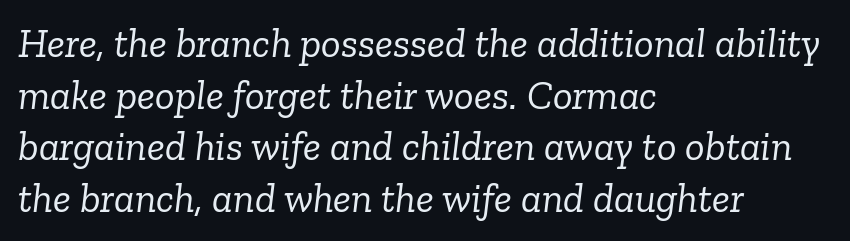
Q: Is the text bold? A: No.
Q: Is the text italic (slanted)? A: Yes, it leans right by about 6 degrees.
Q: Is the typeface a serif or a sans-serif typeface? A: Serif.
Q: Is the text underlined? A: No.
Q: How is the paragraph aligned? A: Left-aligned.
Q: Is the spacing between letters normal or unusually wide? A: Normal.
Q: Is the spacing between lines tight, normal or loose? A: Normal.
Q: Width (condensed, normal, or wide)? A: Normal.
Q: Stroke contrast? A: Low.
Q: x-height? A: Medium.
Q: Monospaced? A: No.
